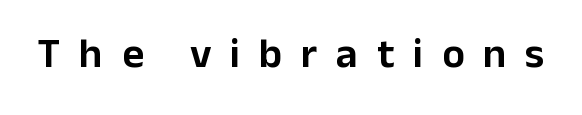
Each word looks stretched out because of the extra space between its letters. Character widths vary here, with narrow letters taking less room than wide ones. Underlining? Definitely not there. Posture: vertical.
